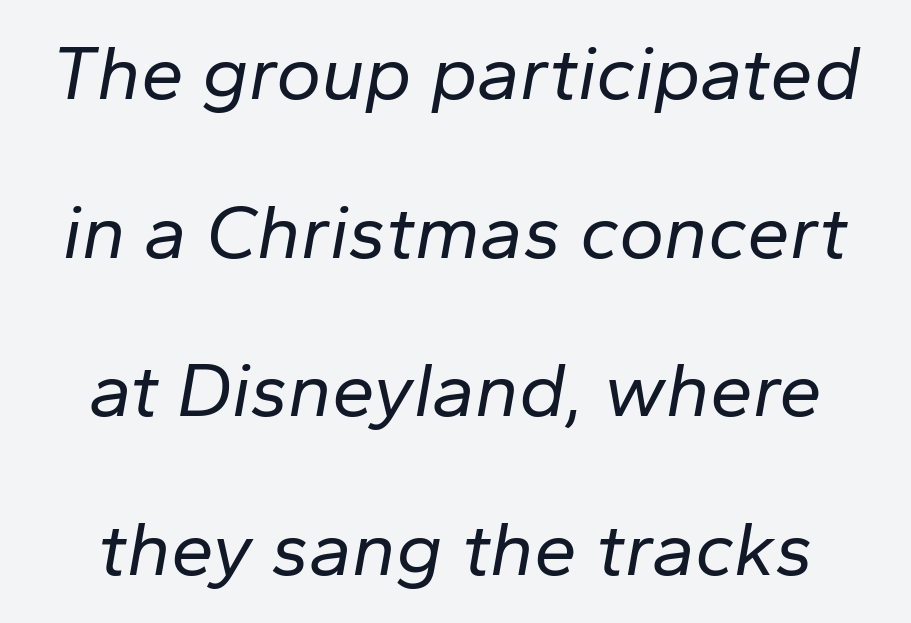
{"italic": "yes", "lean": "right", "slant_degrees": 10, "bold": "no", "weight": "regular", "width": "normal", "stroke_contrast": "low", "x_height": "medium", "monospaced": "no", "underline": "no", "line_spacing": "loose", "line_spacing_ratio": 2.06, "letter_spacing": "normal", "letter_spacing_em": 0.0, "glyph_px": 77}
